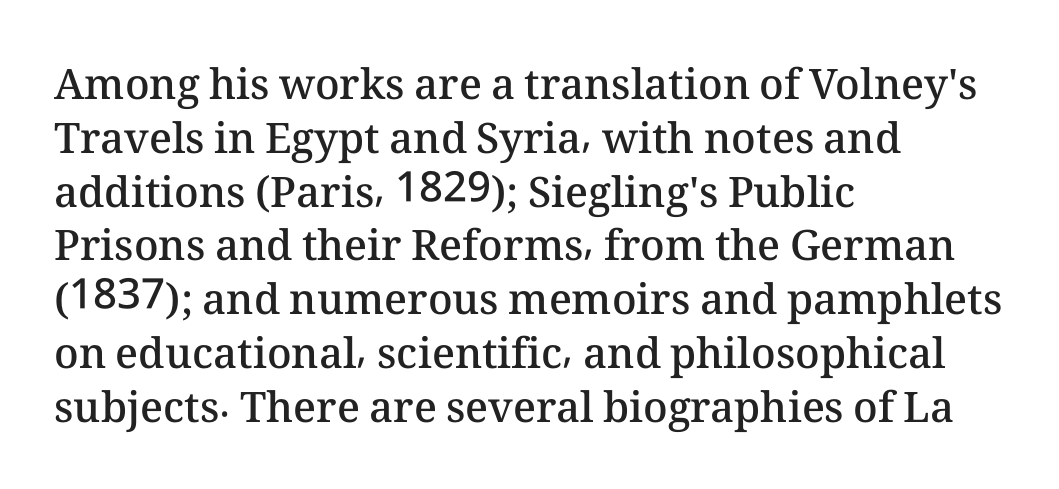
{"italic": "no", "bold": "semi", "weight": "semibold", "width": "normal", "stroke_contrast": "medium", "x_height": "medium", "monospaced": "no", "underline": "no", "align": "left", "line_spacing": "normal", "line_spacing_ratio": 1.28, "letter_spacing": "normal", "letter_spacing_em": 0.0, "glyph_px": 42}
